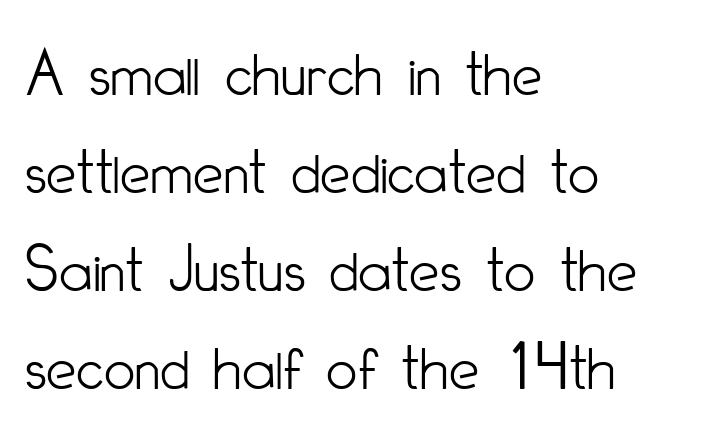
To sum up the face: it is a sans, with no serifs. Weight class: somewhere from thin through regular. Honestly, there is no underline to notice here at all. These lines sit exactly where default settings would place them. Reading down the block, your eye returns to a fixed left position each line. How are the letters spaced? Ordinarily, with no added tracking.
